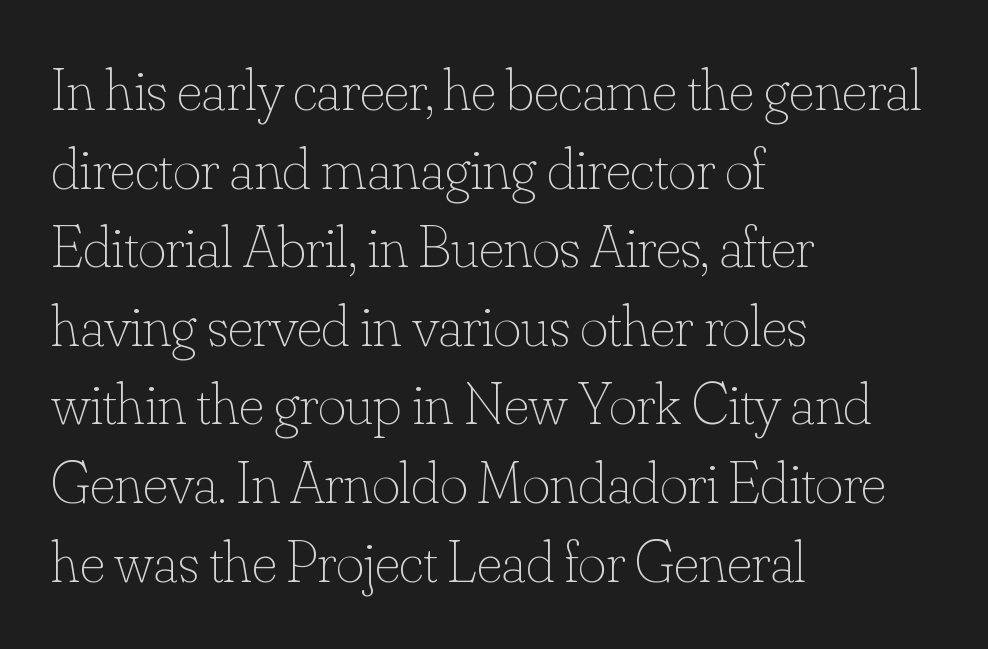
{"italic": "no", "bold": "no", "weight": "thin", "width": "normal", "stroke_contrast": "low", "x_height": "small", "monospaced": "no", "underline": "no", "align": "left", "line_spacing": "normal", "line_spacing_ratio": 1.31, "letter_spacing": "normal", "letter_spacing_em": 0.0, "glyph_px": 60}
